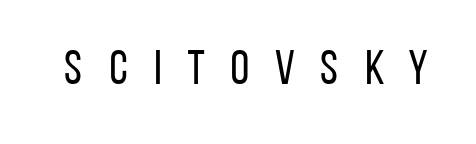
Q: Is the text bold? A: No.
Q: Is the text italic (slanted)? A: No, it is upright.
Q: Is the typeface a serif or a sans-serif typeface? A: Sans-serif.
Q: Is the text underlined? A: No.
Q: Is the spacing between letters normal or unusually wide? A: Unusually wide.
Q: Width (condensed, normal, or wide)? A: Condensed.
Q: Stroke contrast? A: Low.
Q: x-height? A: Large.
Q: Monospaced? A: No.
